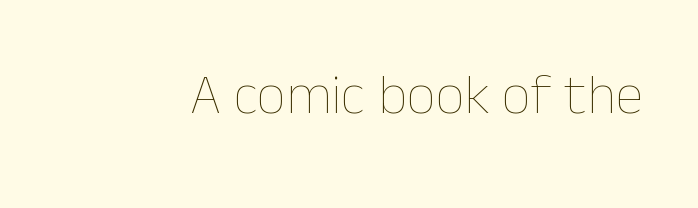
The face looks like a standard text weight, possibly lighter. Rendered with straight, roman letterforms. Quick note: underline off. You could not count columns in this text — the font is proportionally spaced. Is the letter spacing exaggerated? No — it looks like the ordinary default.
